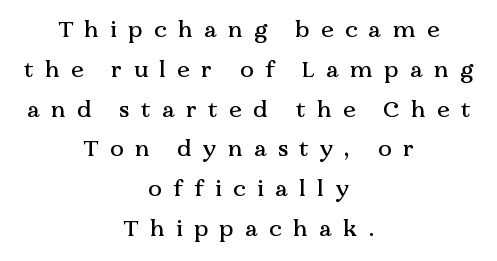
Q: Is the text italic (slanted)? A: No, it is upright.
Q: Is the text underlined? A: No.
Q: How is the paragraph aligned? A: Centered.
Q: Is the spacing between letters normal or unusually wide? A: Unusually wide.
